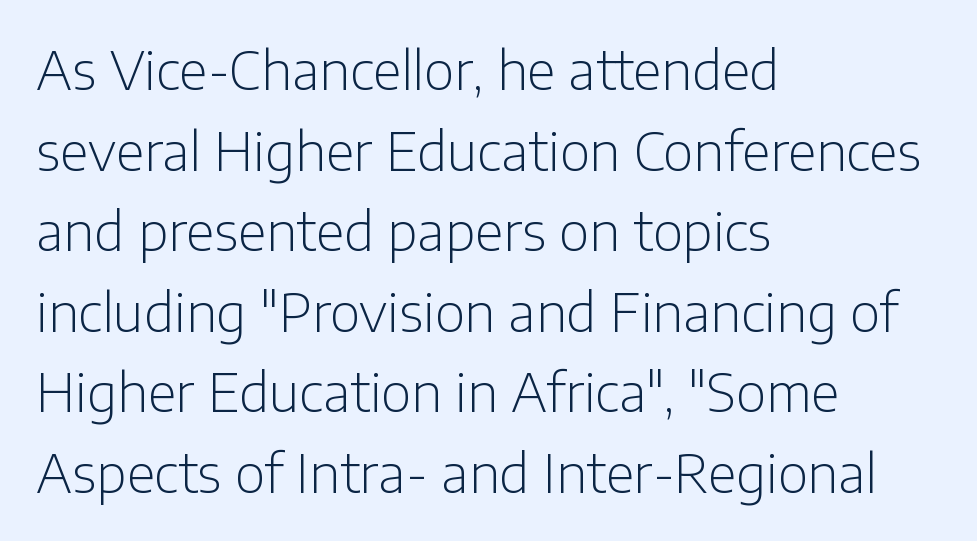
The image shows 52 px light sans-serif type, upright; set left-aligned, normal line spacing (1.55x), normal letter spacing, not underlined; low stroke contrast and a medium x-height.
